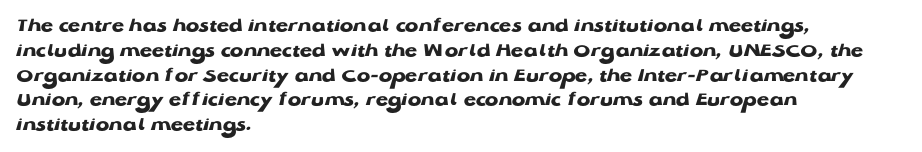
Line starts are locked; line ends wander. Tracking value appears to be zero — textbook default spacing. Style check: upright. Rule under the text: the space is simply empty. Heavy-handed strokes throughout: this text is bold.
